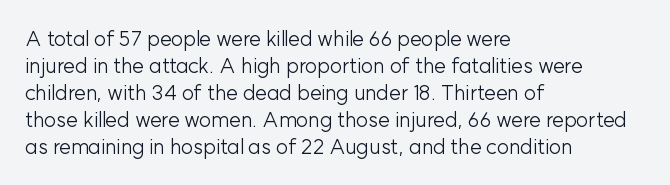
The image shows 21 px text type, upright; set left-aligned, normal line spacing (1.28x), normal letter spacing, not underlined.
